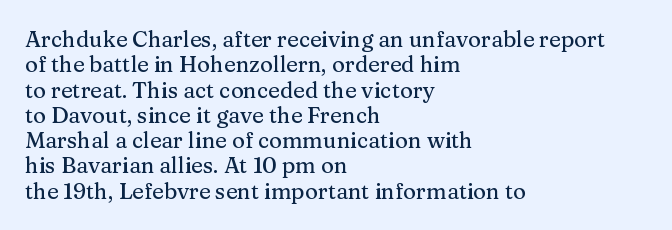
{"italic": "no", "underline": "no", "align": "left", "line_spacing": "tight", "line_spacing_ratio": 1.15, "letter_spacing": "normal", "letter_spacing_em": 0.0, "glyph_px": 22}
